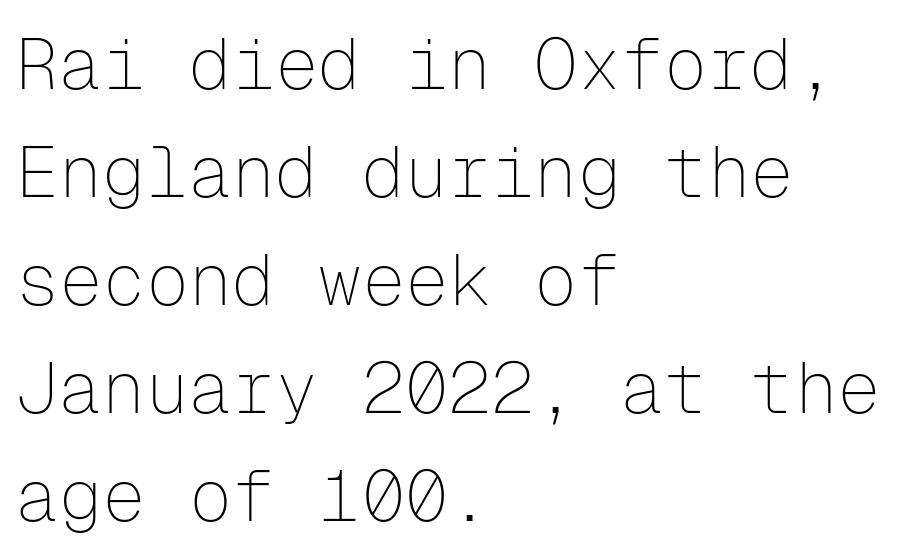
The image shows 72 px thin sans-serif type, upright, monospaced; set left-aligned, normal line spacing (1.5x), normal letter spacing, not underlined; low stroke contrast and a medium x-height.
